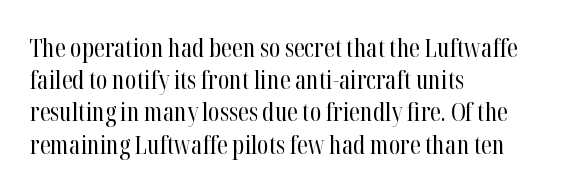
The image shows 25 px text type, upright; set left-aligned, normal line spacing (1.29x), normal letter spacing, not underlined.
